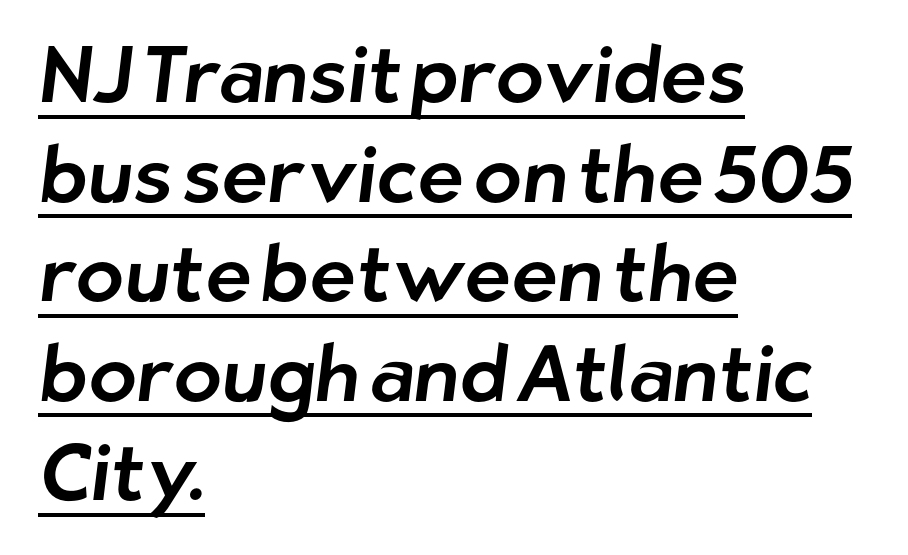
{"serif": "no", "width": "normal", "stroke_contrast": "low", "x_height": "medium", "monospaced": "no", "underline": "yes", "align": "left", "line_spacing": "normal", "line_spacing_ratio": 1.26, "letter_spacing": "normal", "letter_spacing_em": 0.0, "glyph_px": 79}
